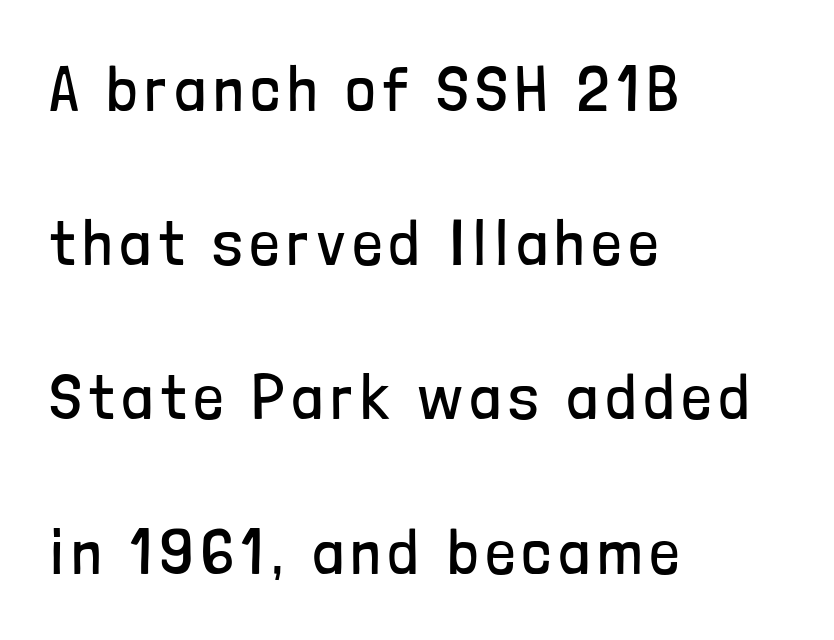
Q: Is the text bold? A: No.
Q: Is the text italic (slanted)? A: No, it is upright.
Q: Is the typeface a serif or a sans-serif typeface? A: Sans-serif.
Q: Is the text underlined? A: No.
Q: How is the paragraph aligned? A: Left-aligned.
Q: Is the spacing between lines tight, normal or loose? A: Loose.
Q: Width (condensed, normal, or wide)? A: Condensed.
Q: Stroke contrast? A: Low.
Q: x-height? A: Medium.
Q: Monospaced? A: No.
